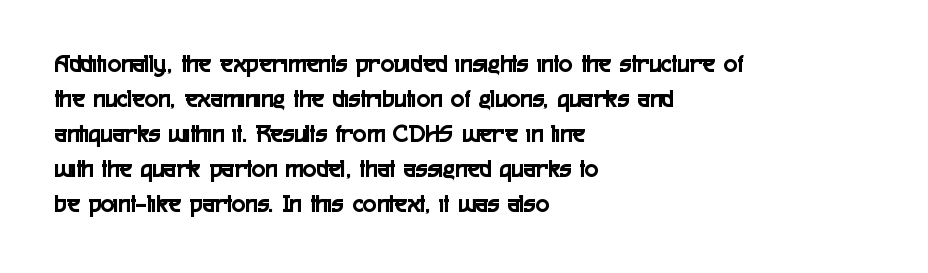
Q: Is the text italic (slanted)? A: No, it is upright.
Q: Is the text underlined? A: No.
Q: How is the paragraph aligned? A: Left-aligned.
Q: Is the spacing between letters normal or unusually wide? A: Normal.
Q: Is the spacing between lines tight, normal or loose? A: Normal.
